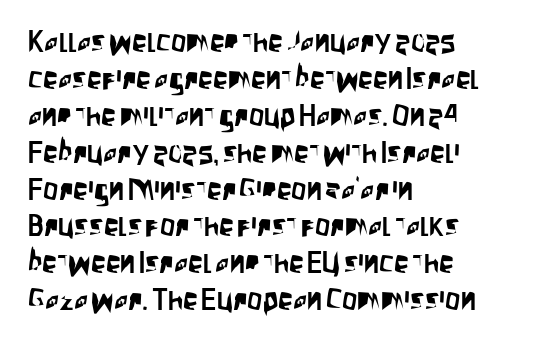
The image shows 30 px condensed sans-serif type, upright; set left-aligned, line spacing 1.23x, normal letter spacing, not underlined; low stroke contrast and a large x-height.
